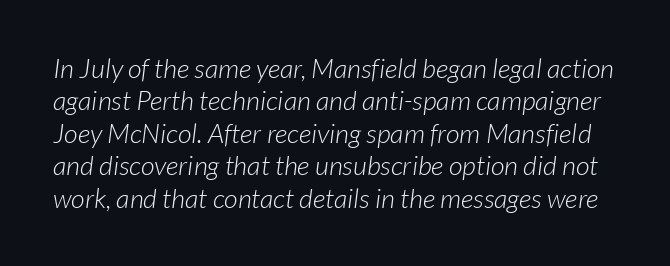
Q: Is the text bold? A: No.
Q: Is the text underlined? A: No.
Q: Is the spacing between letters normal or unusually wide? A: Normal.
